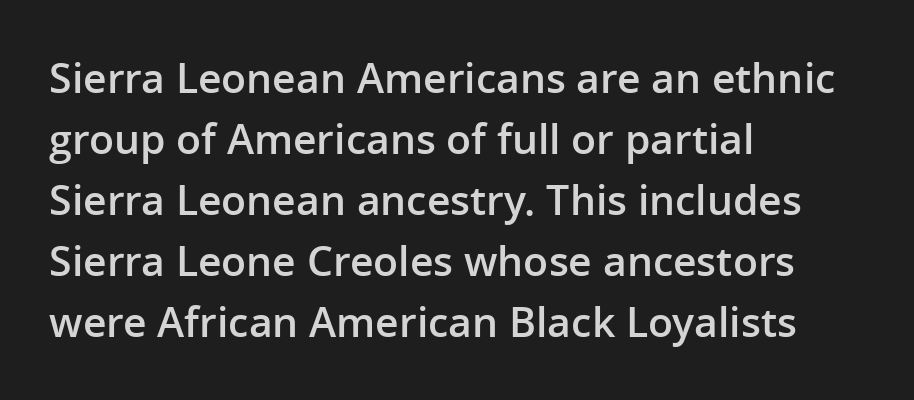
The image shows 41 px semibold sans-serif type, upright; set left-aligned, normal line spacing (1.49x), normal letter spacing, not underlined; low stroke contrast and a medium x-height.
